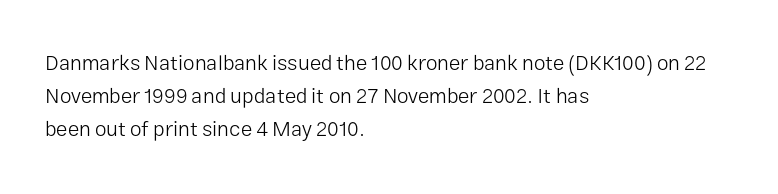
{"italic": "no", "bold": "no", "underline": "no", "align": "left", "line_spacing": "normal", "line_spacing_ratio": 1.56, "letter_spacing": "normal", "letter_spacing_em": 0.0, "glyph_px": 21}
